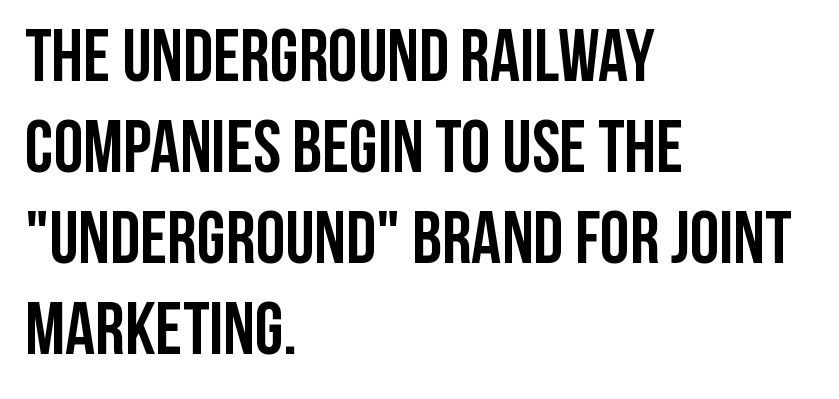
Q: Is the text bold? A: Yes.
Q: Is the text italic (slanted)? A: No, it is upright.
Q: Is the typeface a serif or a sans-serif typeface? A: Sans-serif.
Q: Is the text underlined? A: No.
Q: How is the paragraph aligned? A: Left-aligned.
Q: Is the spacing between letters normal or unusually wide? A: Normal.
Q: Width (condensed, normal, or wide)? A: Condensed.
Q: Stroke contrast? A: Low.
Q: x-height? A: Large.
Q: Monospaced? A: No.
